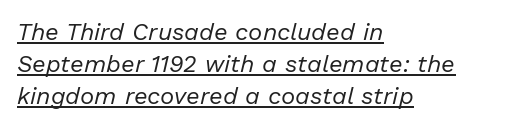
The image shows 24 px text type, italic (leaning right); set left-aligned, normal line spacing (1.34x), normal letter spacing, underlined.
